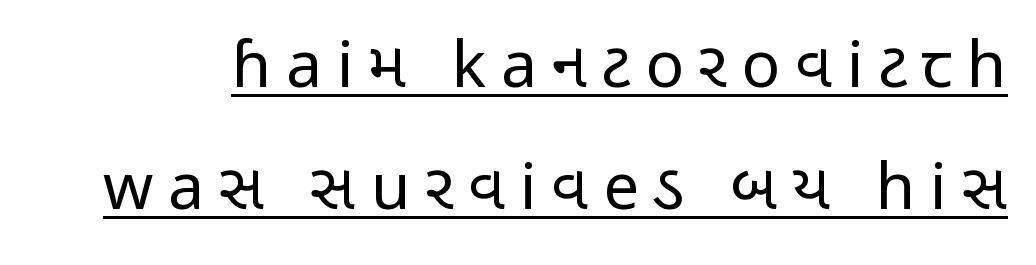
{"serif": "no", "italic": "no", "bold": "no", "weight": "regular", "width": "condensed", "stroke_contrast": "low", "x_height": "medium", "monospaced": "no", "underline": "yes", "line_spacing": "loose", "line_spacing_ratio": 1.9, "letter_spacing": "wide", "letter_spacing_em": 0.23, "glyph_px": 64}
